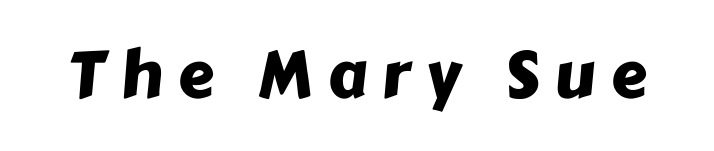
Quick note: underline off. Is the letter spacing exaggerated? Yes — the characters are pushed far apart. Letterform terminals end flat and unadorned throughout the passage. Character widths vary here, with narrow letters taking less room than wide ones.
